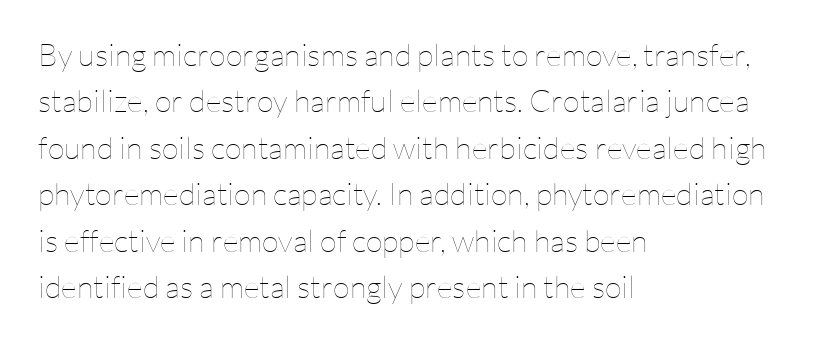
The image shows 31 px thin type, upright; set left-aligned, normal line spacing (1.5x), normal letter spacing, not underlined; low stroke contrast and a medium x-height.
